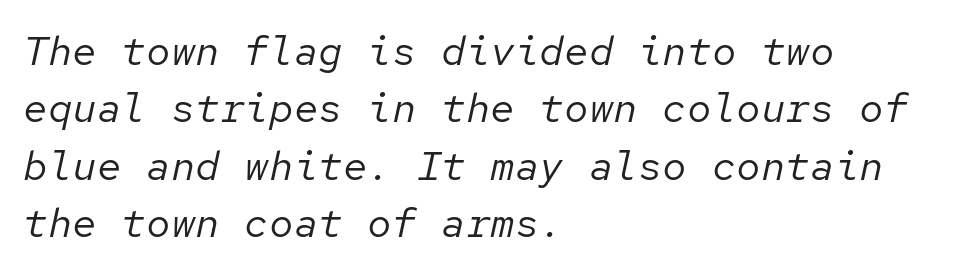
{"italic": "yes", "lean": "right", "slant_degrees": 12, "bold": "no", "weight": "regular", "width": "normal", "stroke_contrast": "low", "x_height": "medium", "monospaced": "yes", "underline": "no", "align": "left", "line_spacing": "normal", "line_spacing_ratio": 1.4, "letter_spacing": "normal", "letter_spacing_em": 0.0, "glyph_px": 41}
